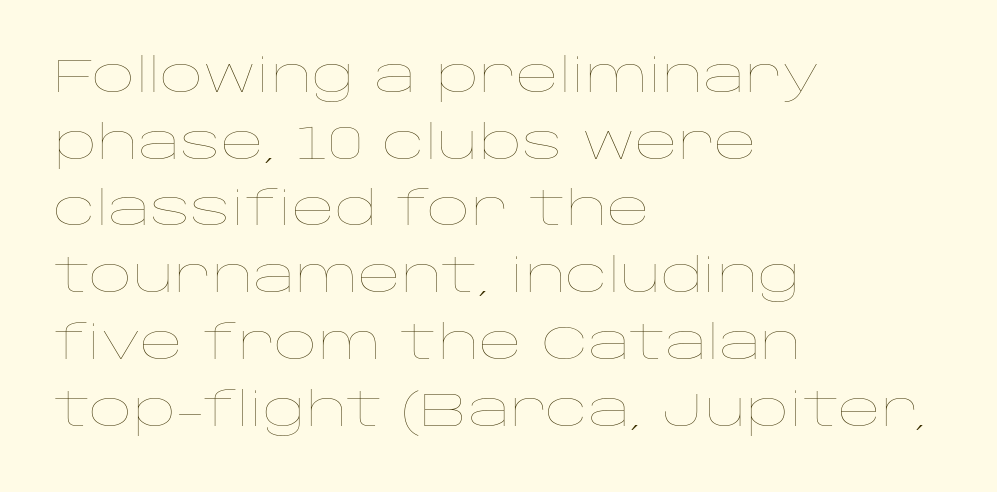
{"italic": "no", "bold": "no", "weight": "thin", "width": "wide", "stroke_contrast": "low", "x_height": "large", "monospaced": "no", "underline": "no", "align": "left", "line_spacing": "normal", "line_spacing_ratio": 1.42, "letter_spacing": "normal", "letter_spacing_em": 0.0, "glyph_px": 47}
